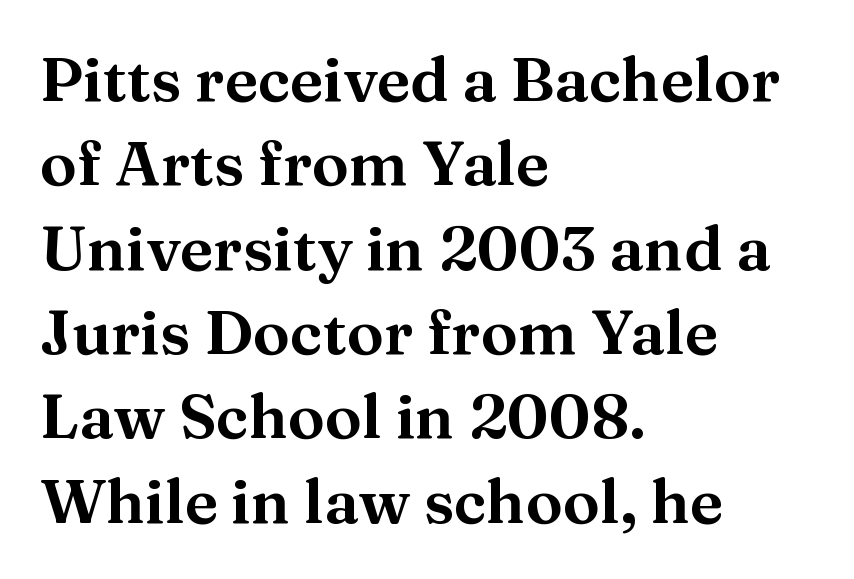
The image shows 62 px serif type, upright; set left-aligned, normal line spacing (1.36x), normal letter spacing, not underlined; medium stroke contrast and a medium x-height.
